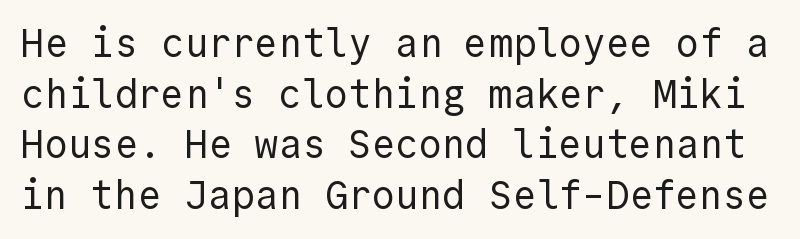
Every stem runs plumb, perpendicular to the baseline. These lines keep a tight, regular rhythm from letter to letter. Grotesque or geometric, the face here clearly has no serifs. A typesetter would call this monospace, since all characters share one set width.
